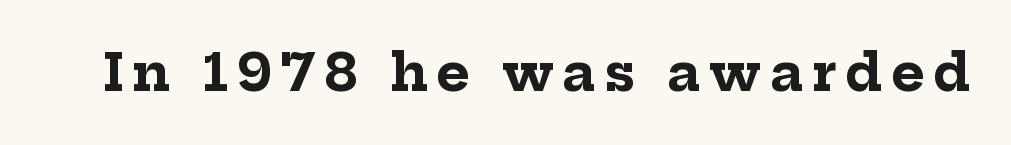
{"serif": "yes", "italic": "no", "bold": "yes", "weight": "bold", "width": "normal", "stroke_contrast": "low", "x_height": "medium", "monospaced": "no", "underline": "no", "glyph_px": 51}
